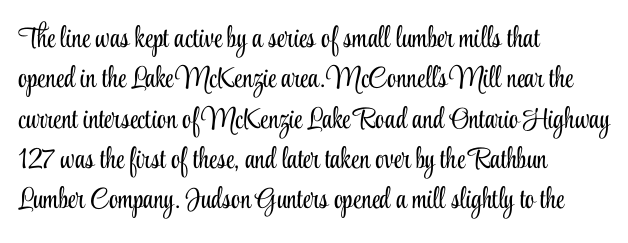
Q: Is the text bold? A: No.
Q: Is the text italic (slanted)? A: Yes.
Q: Is the typeface a serif or a sans-serif typeface? A: Serif.
Q: Is the text underlined? A: No.
Q: How is the paragraph aligned? A: Left-aligned.
Q: Is the spacing between letters normal or unusually wide? A: Normal.
Q: Is the spacing between lines tight, normal or loose? A: Normal.
Q: Width (condensed, normal, or wide)? A: Condensed.
Q: Stroke contrast? A: Low.
Q: x-height? A: Small.
Q: Monospaced? A: No.
